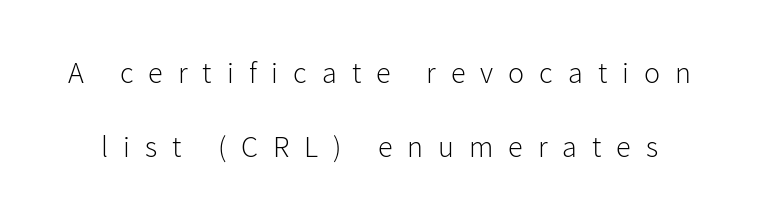
{"serif": "no", "italic": "no", "bold": "no", "weight": "light", "width": "normal", "stroke_contrast": "low", "x_height": "medium", "monospaced": "no", "underline": "no", "line_spacing": "loose", "line_spacing_ratio": 2.48, "letter_spacing": "wide", "letter_spacing_em": 0.5, "glyph_px": 30}
